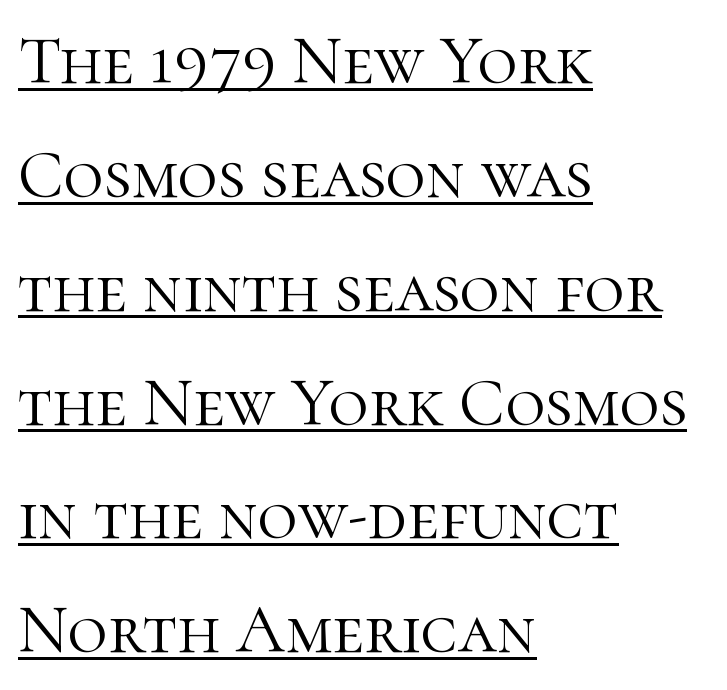
The image shows 69 px light serif type, upright; set left-aligned, normal line spacing (1.65x), normal letter spacing, underlined; high stroke contrast and a medium x-height.
